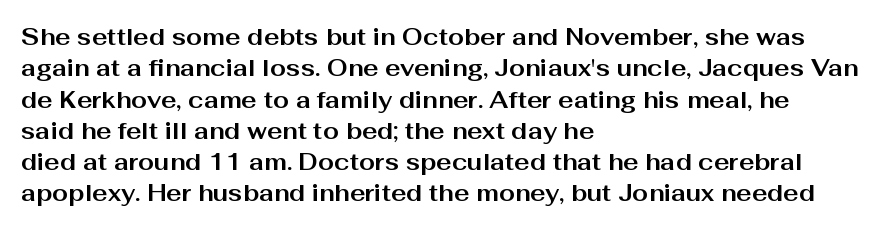
If you drew a line through each stem, it would be perfectly vertical. The face used here has the dense, thick strokes of a bold. All the whitespace from short lines collects on the right. Observe the ordinary spacing: letters are neighbours, not strangers. Rule under the text: the space is simply empty.
